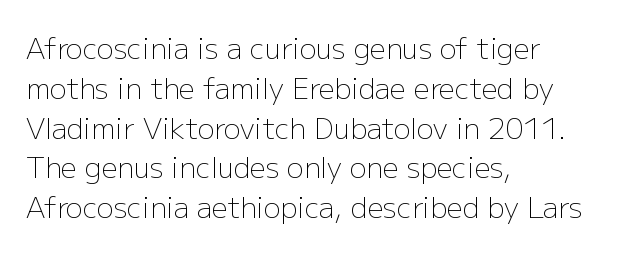
Upright lettering throughout. Compared with a centered layout, this one pins lines to the left instead. The line texture is even and compact thanks to regular tracking. Look at the bottom of the vertical strokes: they stop flat, with no serifs. The face used here is proportionally spaced, like ordinary book or web type. Summary of weight: not heavy and not bold.
